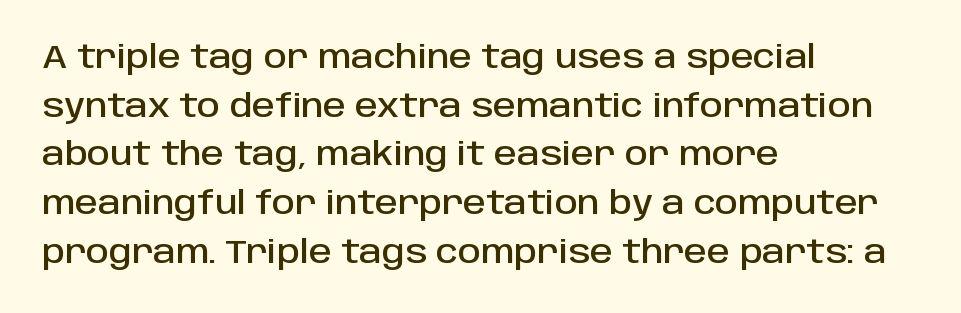
Reading down the column, the eye jumps a familiar distance to each next line. The type is set solid horizontally, with unmodified tracking. The font family rendered here belongs to the sans-serif group. The words here are not underlined. Characters remain perfectly vertical along every line. The passage shown is typed in a proportional face where columns would drift.
